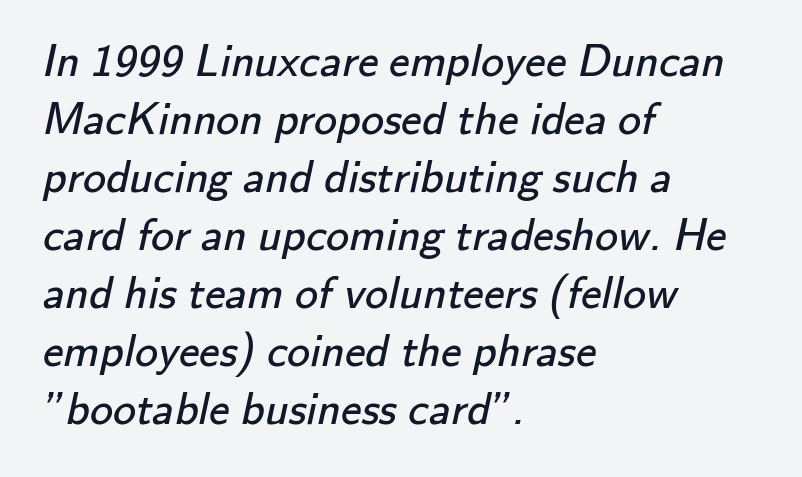
Q: Is the text bold? A: No.
Q: Is the typeface a serif or a sans-serif typeface? A: Sans-serif.
Q: Is the text underlined? A: No.
Q: How is the paragraph aligned? A: Left-aligned.
Q: Is the spacing between letters normal or unusually wide? A: Normal.
Q: Is the spacing between lines tight, normal or loose? A: Normal.
Q: Width (condensed, normal, or wide)? A: Normal.
Q: Stroke contrast? A: Low.
Q: x-height? A: Small.
Q: Monospaced? A: No.
